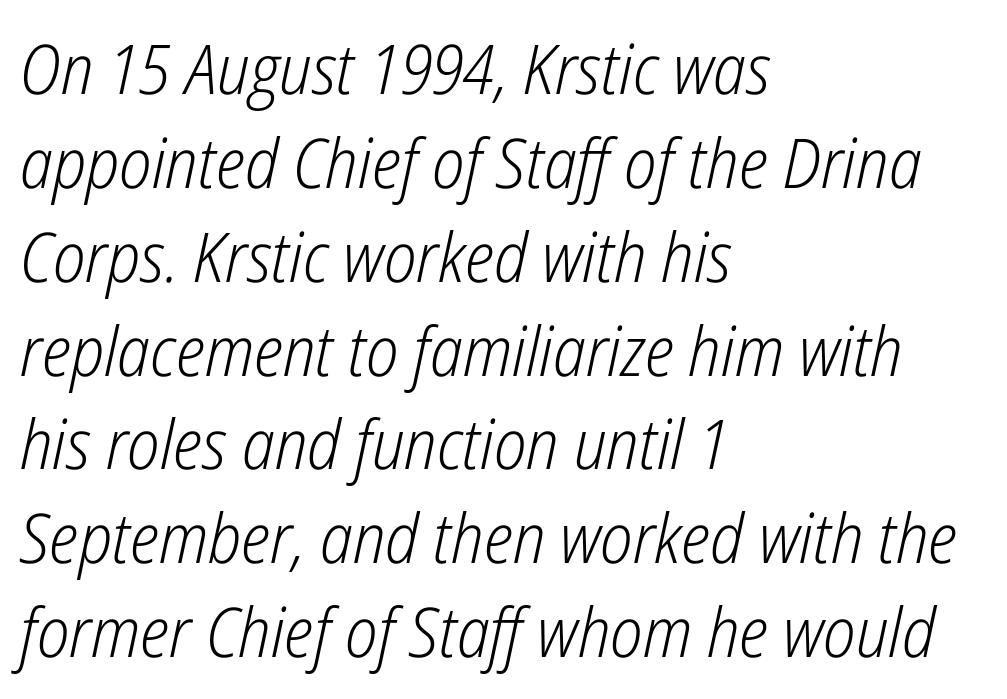
The image shows 69 px light, condensed type, italic (leaning right); set left-aligned, normal line spacing (1.36x), normal letter spacing, not underlined; low stroke contrast and a medium x-height.
